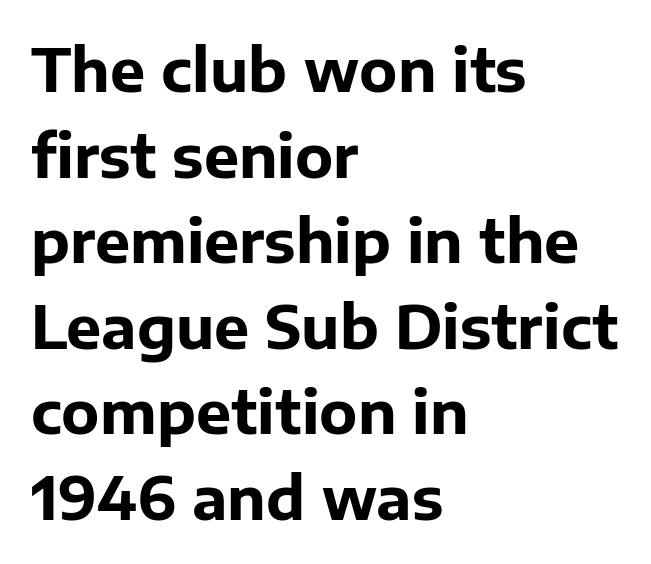
{"serif": "no", "italic": "no", "bold": "yes", "weight": "bold", "width": "normal", "stroke_contrast": "low", "x_height": "medium", "monospaced": "no", "underline": "no", "align": "left", "line_spacing": "normal", "line_spacing_ratio": 1.45, "letter_spacing": "normal", "letter_spacing_em": 0.0, "glyph_px": 59}
